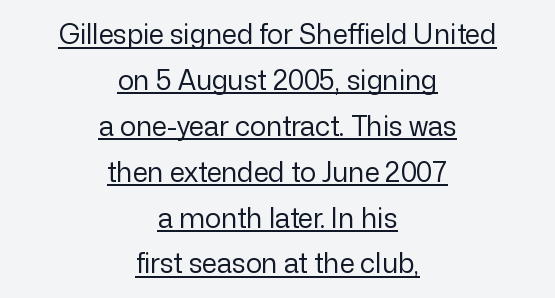
The image shows 27 px text type, upright; set centered, normal line spacing (1.7x), normal letter spacing, underlined.
